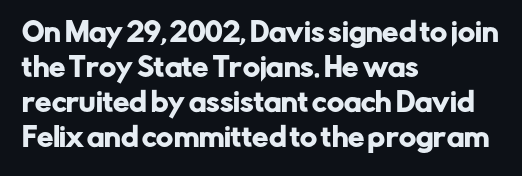
{"italic": "no", "underline": "no", "align": "left", "line_spacing": "normal", "line_spacing_ratio": 1.34, "letter_spacing": "normal", "letter_spacing_em": 0.0, "glyph_px": 26}
